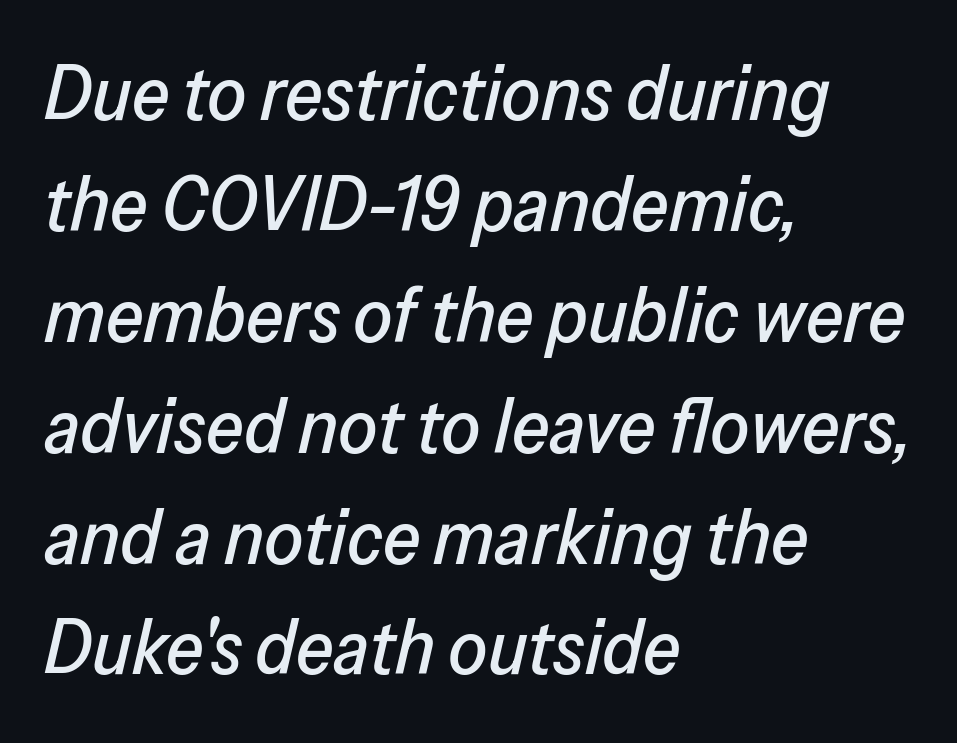
Q: Is the text italic (slanted)? A: Yes, it leans right by about 13 degrees.
Q: Is the text underlined? A: No.
Q: How is the paragraph aligned? A: Left-aligned.
Q: Is the spacing between letters normal or unusually wide? A: Normal.
Q: Is the spacing between lines tight, normal or loose? A: Normal.
Q: Width (condensed, normal, or wide)? A: Normal.
Q: Stroke contrast? A: Low.
Q: x-height? A: Medium.
Q: Monospaced? A: No.
